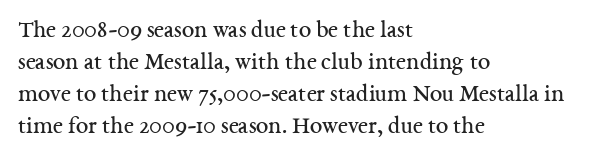
Glance below the letters and you will spot only blank space. The weight tops out at a normal text grade. Teacher's note: observe the even left margin — that is flush-left alignment. Interline gaps are of average width in this sample. In terms of posture, this sample is upright.
